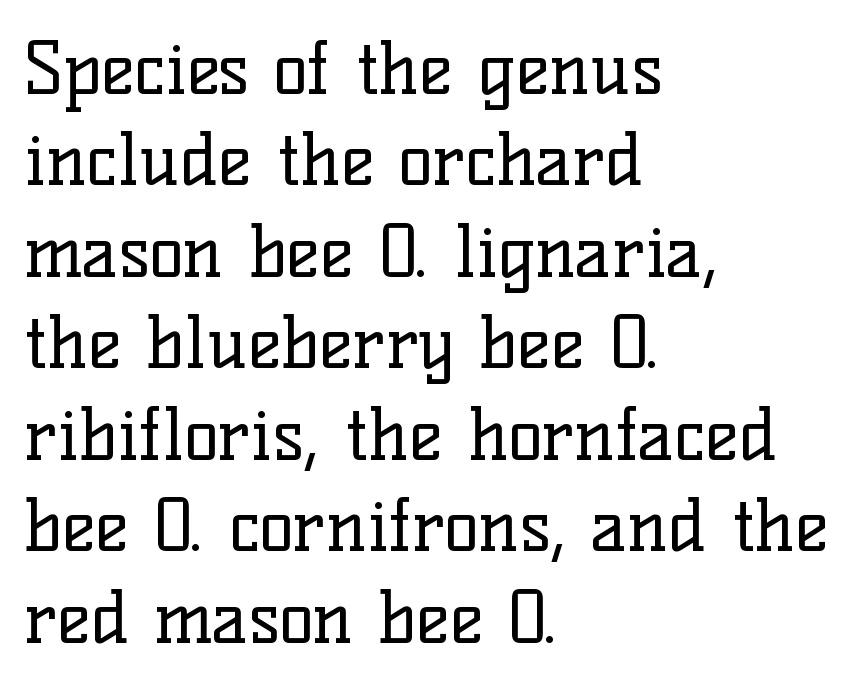
Look at the tracking — it's just the regular setting, nothing added. This sample has the flowing, uneven cadence of proportional lettering. The gap between lines stays unmarked. Short and long lines alike share a common starting point at left.
